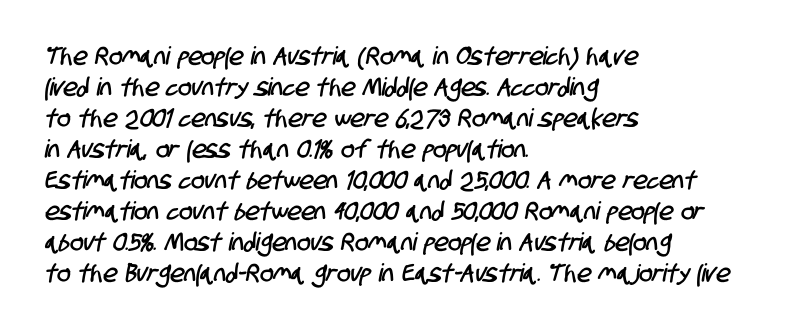
The space beneath each line is pristine and unruled. Compared with typical body copy, the letter spacing here is the same. One-word summary of the alignment: left.
